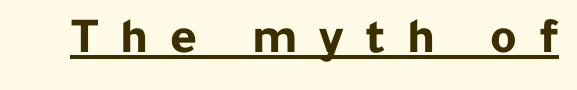
The image shows 51 px bold sans-serif type, upright; set unusually wide letter spacing (+0.42 em), underlined; low stroke contrast and a medium x-height.
